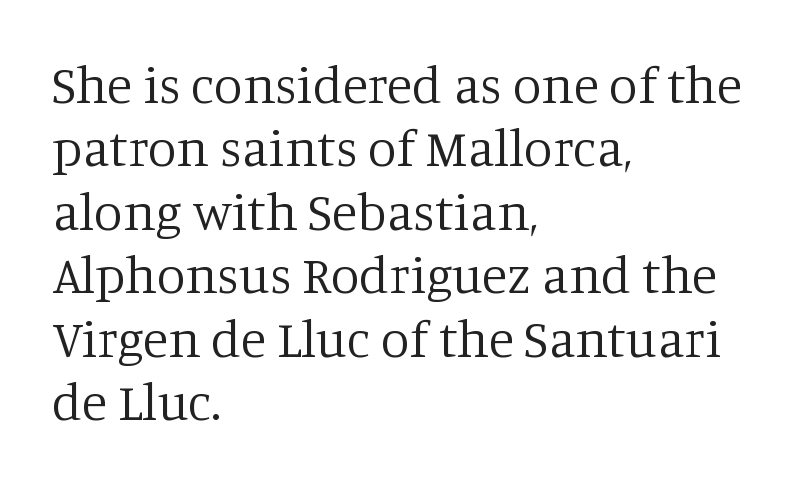
No extra tracking has been applied to these lines. Line starts are locked; line ends wander. The baseline area is clear. Is this a fixed-width face? No — the glyphs have proportional, varying widths. The lettering holds an erect, upright posture throughout.
